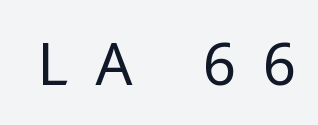
Q: Is the text bold? A: No.
Q: Is the text italic (slanted)? A: No, it is upright.
Q: Is the typeface a serif or a sans-serif typeface? A: Sans-serif.
Q: Is the text underlined? A: No.
Q: Is the spacing between letters normal or unusually wide? A: Unusually wide.
Q: Width (condensed, normal, or wide)? A: Normal.
Q: Stroke contrast? A: Low.
Q: x-height? A: Medium.
Q: Monospaced? A: No.
